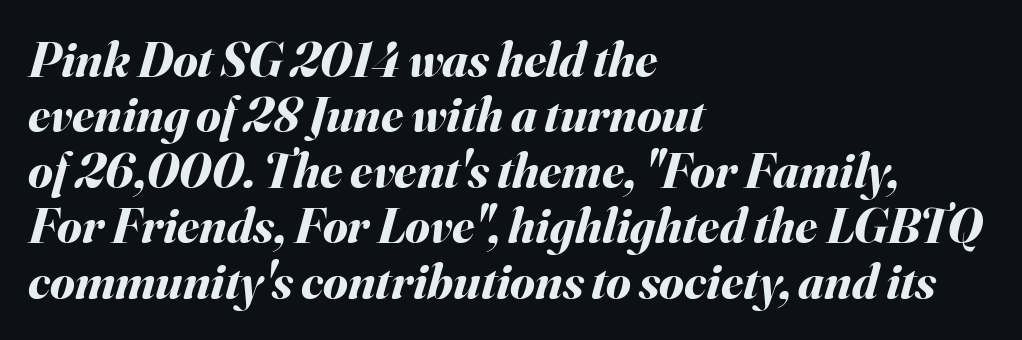
Q: Is the text bold? A: Yes.
Q: Is the text italic (slanted)? A: Yes, it leans right by about 16 degrees.
Q: Is the text underlined? A: No.
Q: How is the paragraph aligned? A: Left-aligned.
Q: Is the spacing between letters normal or unusually wide? A: Normal.
Q: Is the spacing between lines tight, normal or loose? A: Tight.
Q: Width (condensed, normal, or wide)? A: Normal.
Q: Stroke contrast? A: Medium.
Q: x-height? A: Small.
Q: Monospaced? A: No.
